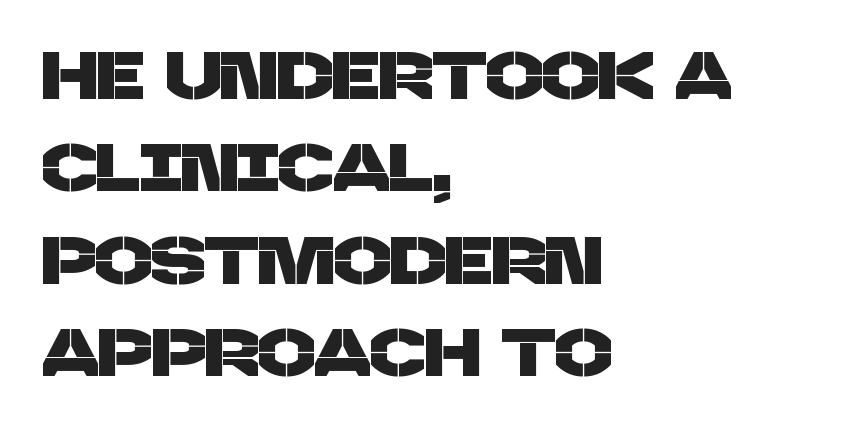
{"serif": "no", "width": "normal", "stroke_contrast": "low", "x_height": "large", "monospaced": "no", "underline": "no", "align": "left", "line_spacing": "normal", "line_spacing_ratio": 1.38, "letter_spacing": "normal", "letter_spacing_em": 0.0, "glyph_px": 67}
